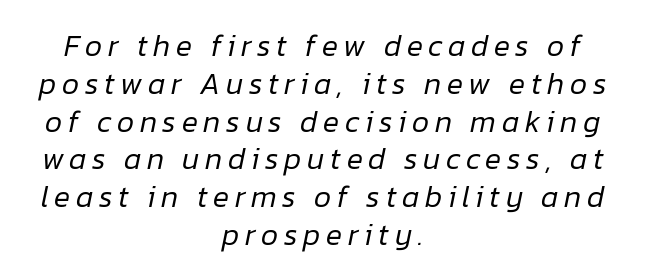
Q: Is the text bold? A: No.
Q: Is the text italic (slanted)? A: Yes, it leans right by about 12 degrees.
Q: Is the text underlined? A: No.
Q: How is the paragraph aligned? A: Centered.
Q: Is the spacing between lines tight, normal or loose? A: Normal.
Q: Width (condensed, normal, or wide)? A: Normal.
Q: Stroke contrast? A: Low.
Q: x-height? A: Medium.
Q: Monospaced? A: No.
